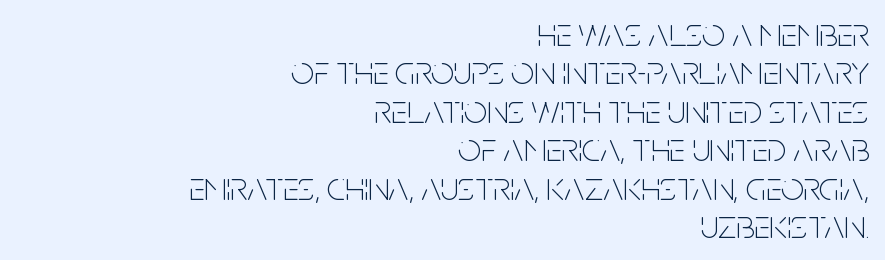
{"serif": "no", "italic": "no", "bold": "no", "weight": "thin", "width": "condensed", "stroke_contrast": "low", "x_height": "large", "monospaced": "no", "underline": "no", "align": "right", "line_spacing": "tight", "line_spacing_ratio": 0.96, "letter_spacing": "normal", "letter_spacing_em": 0.0, "glyph_px": 40}
